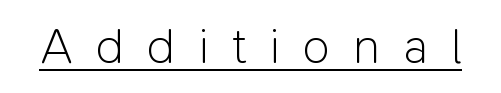
{"serif": "no", "italic": "no", "bold": "no", "weight": "light", "width": "normal", "stroke_contrast": "low", "x_height": "medium", "monospaced": "no", "underline": "yes", "letter_spacing": "wide", "letter_spacing_em": 0.46, "glyph_px": 50}
